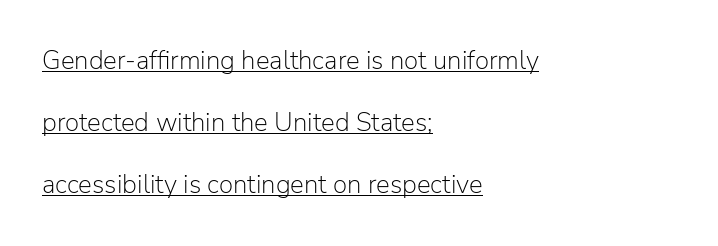
{"italic": "no", "bold": "no", "underline": "yes", "align": "left", "line_spacing": "loose", "line_spacing_ratio": 2.39, "letter_spacing": "normal", "letter_spacing_em": 0.0, "glyph_px": 26}
